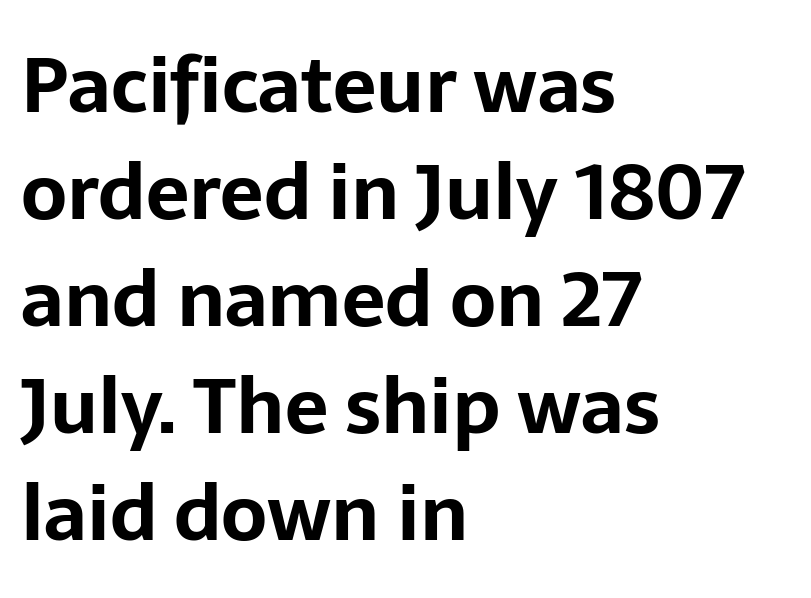
The image shows 77 px bold sans-serif type, upright; set left-aligned, normal line spacing (1.39x), normal letter spacing, not underlined; low stroke contrast and a medium x-height.
